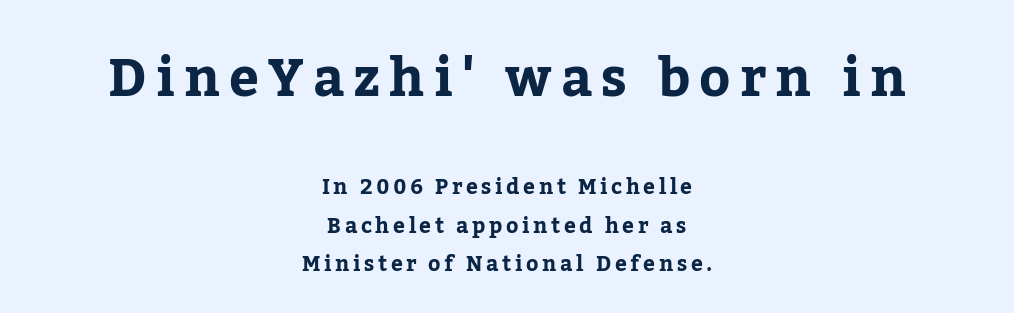
{"serif": "yes", "italic": "no", "bold": "yes", "weight": "bold", "width": "normal", "stroke_contrast": "low", "x_height": "medium", "monospaced": "no", "underline": "no", "align": "center", "line_spacing_ratio": 1.84, "larger_block": "first", "size_ratio": 2.52, "glyph_px": 53}
